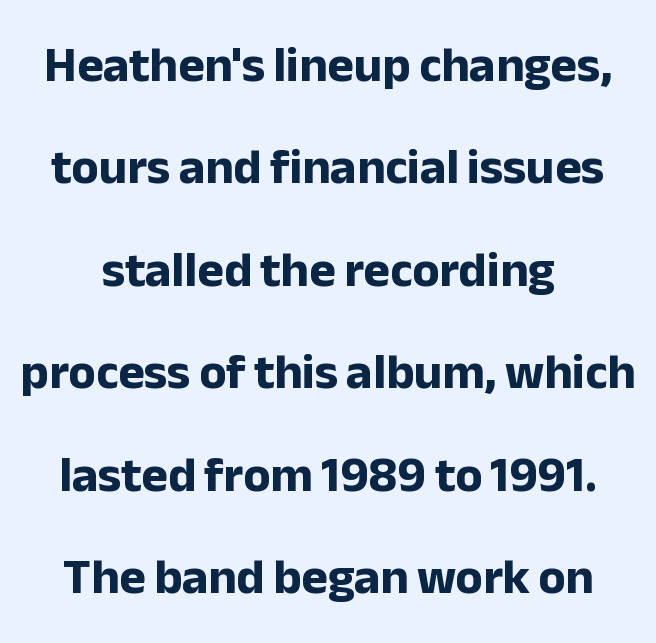
{"serif": "no", "italic": "no", "bold": "yes", "weight": "bold", "width": "normal", "stroke_contrast": "low", "x_height": "medium", "monospaced": "no", "underline": "no", "line_spacing": "loose", "line_spacing_ratio": 2.05, "letter_spacing": "normal", "letter_spacing_em": 0.0, "glyph_px": 50}
